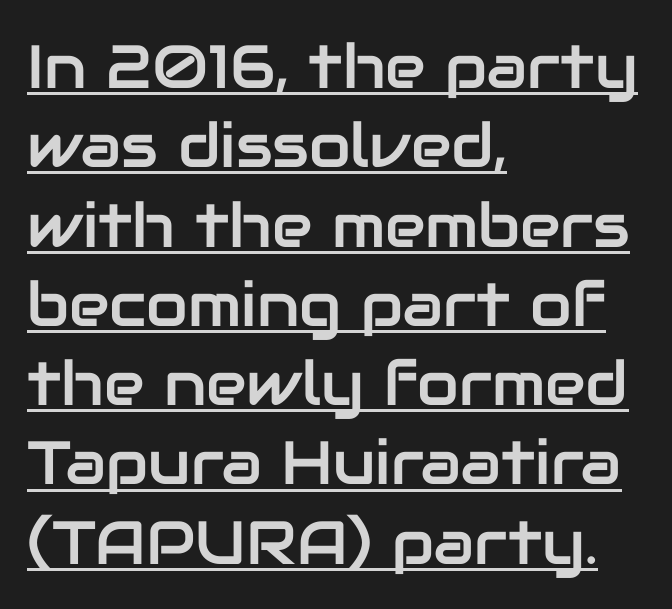
The image shows 61 px sans-serif type, upright; set left-aligned, normal line spacing (1.3x), normal letter spacing, underlined; low stroke contrast and a medium x-height.
